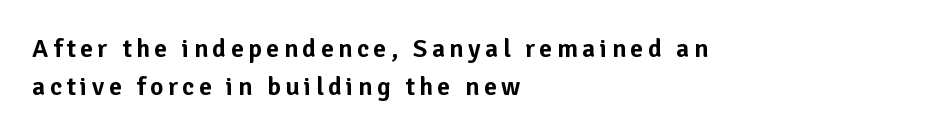
{"italic": "no", "underline": "no", "align": "left", "line_spacing": "normal", "line_spacing_ratio": 1.45, "glyph_px": 26}
